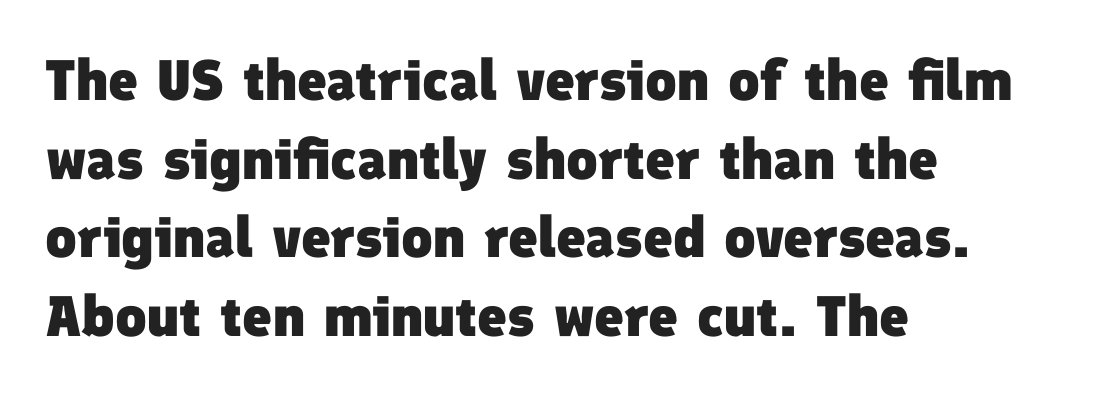
{"serif": "no", "bold": "yes", "weight": "heavy", "width": "normal", "stroke_contrast": "low", "x_height": "medium", "monospaced": "no", "underline": "no", "align": "left", "line_spacing": "normal", "line_spacing_ratio": 1.38, "letter_spacing": "normal", "letter_spacing_em": 0.0, "glyph_px": 57}
